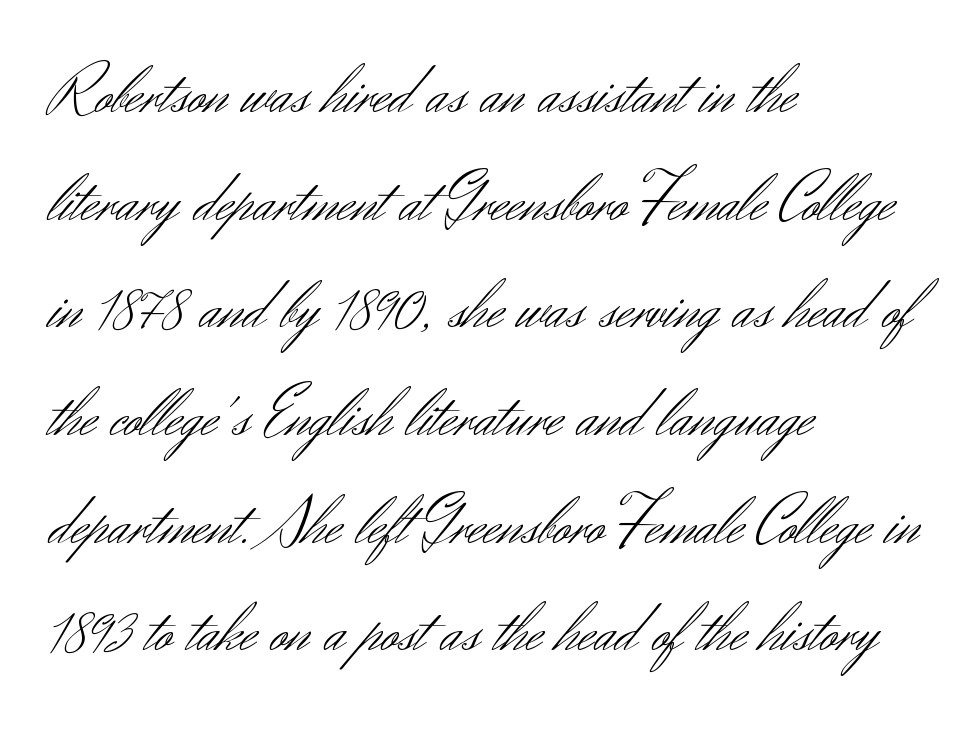
Q: Is the text bold? A: No.
Q: Is the text italic (slanted)? A: Yes.
Q: Is the typeface a serif or a sans-serif typeface? A: Sans-serif.
Q: Is the text underlined? A: No.
Q: How is the paragraph aligned? A: Left-aligned.
Q: Is the spacing between letters normal or unusually wide? A: Normal.
Q: Is the spacing between lines tight, normal or loose? A: Normal.
Q: Width (condensed, normal, or wide)? A: Normal.
Q: Stroke contrast? A: Medium.
Q: x-height? A: Small.
Q: Monospaced? A: No.
